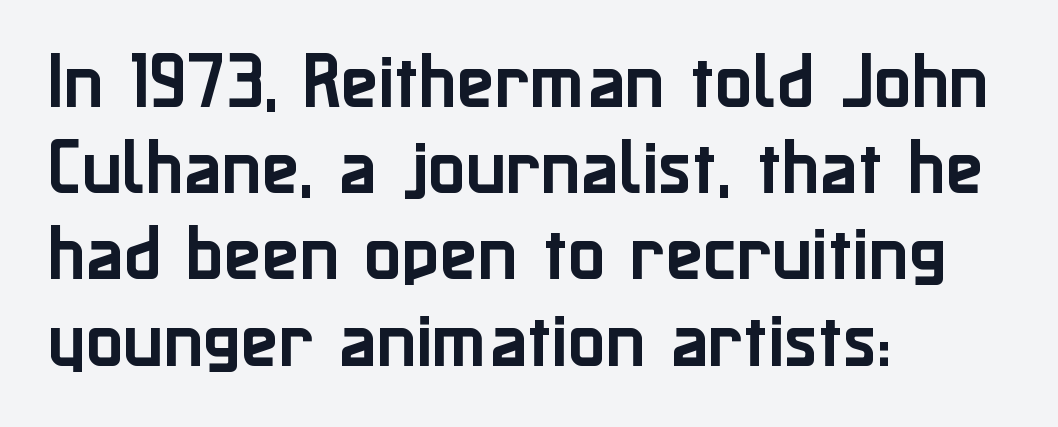
Q: Is the text italic (slanted)? A: No, it is upright.
Q: Is the typeface a serif or a sans-serif typeface? A: Sans-serif.
Q: Is the text underlined? A: No.
Q: How is the paragraph aligned? A: Left-aligned.
Q: Is the spacing between letters normal or unusually wide? A: Normal.
Q: Is the spacing between lines tight, normal or loose? A: Normal.
Q: Width (condensed, normal, or wide)? A: Normal.
Q: Stroke contrast? A: Low.
Q: x-height? A: Medium.
Q: Monospaced? A: No.
